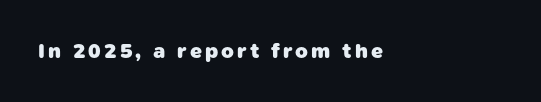
The image shows 21 px bold type; set left-aligned, not underlined.
